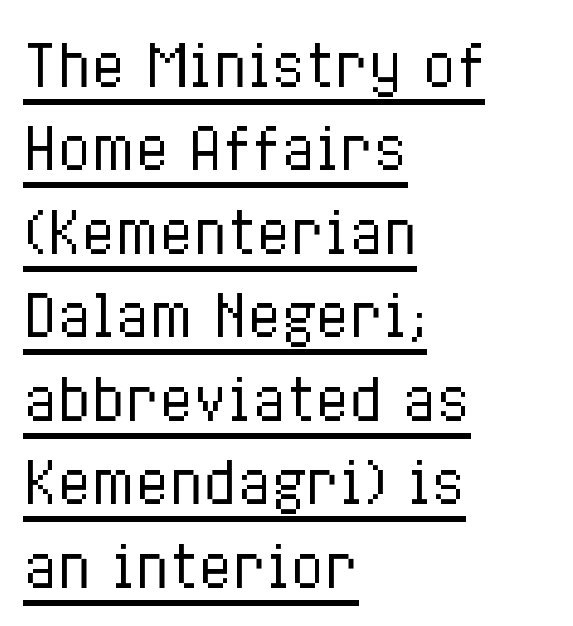
The image shows 56 px regular-weight, condensed type, upright; set left-aligned, normal line spacing (1.49x), normal letter spacing, underlined; low stroke contrast and a medium x-height.
